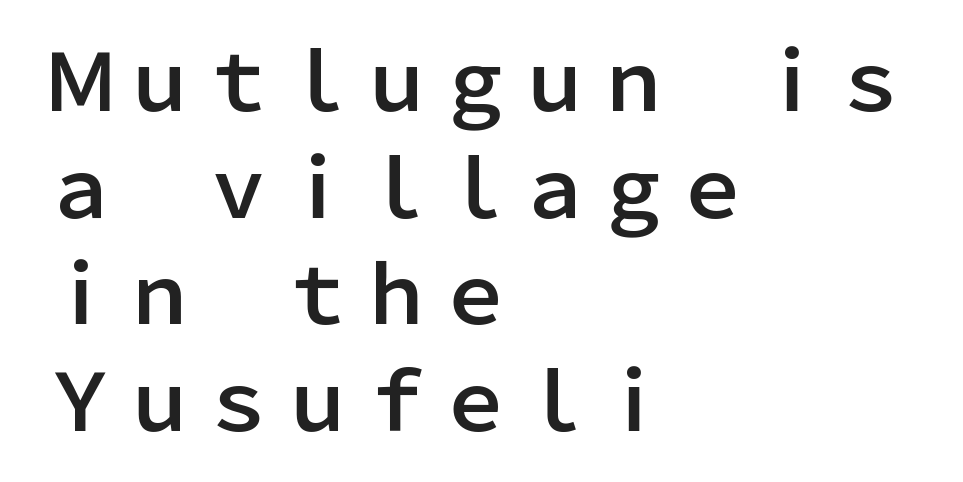
Rows of type keep a routine distance in the vertical direction. These lines stack with their left ends in a neat column. Note the varied advance widths — an 'i' is clearly narrower than an 'm'. Plain, unruled lines of type.
